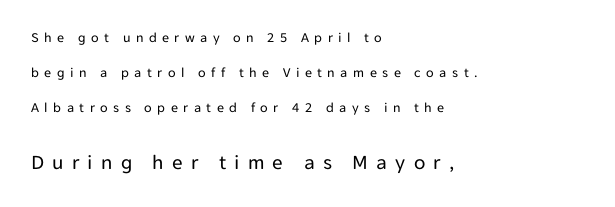
Q: Is the text bold? A: No.
Q: Is the text italic (slanted)? A: No, it is upright.
Q: Is the text underlined? A: No.
Q: How is the paragraph aligned? A: Left-aligned.
Q: Is the spacing between letters normal or unusually wide? A: Unusually wide.
Q: Is the spacing between lines tight, normal or loose? A: Loose.
Q: Which block of text is set in a larger size, the first (top) or the second (bottom)? A: The second (bottom) one.
